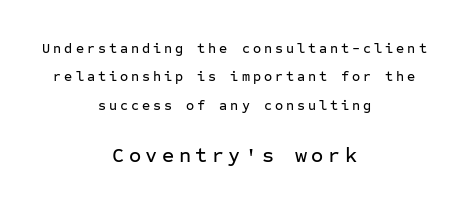
Q: Is the text italic (slanted)? A: No, it is upright.
Q: Is the text underlined? A: No.
Q: How is the paragraph aligned? A: Centered.
Q: Is the spacing between letters normal or unusually wide? A: Unusually wide.
Q: Is the spacing between lines tight, normal or loose? A: Loose.
Q: Which block of text is set in a larger size, the first (top) or the second (bottom)? A: The second (bottom) one.
